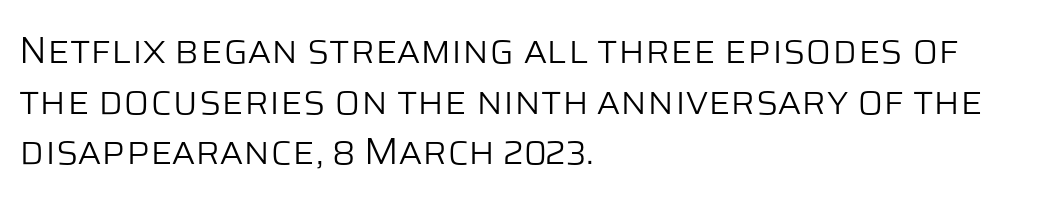
The rendering uses natural spacing where letterforms have individual widths. A typesetter would call this leading conventional body-copy spacing. Quick note: not italic, upright. Examine the stroke ends and you'll find no serifs. Bare-footed words on every line.
